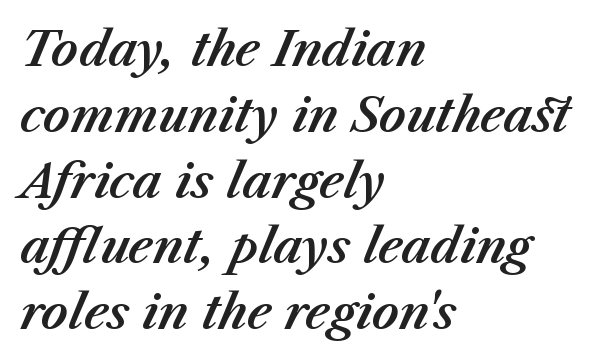
{"italic": "yes", "lean": "right", "slant_degrees": 23, "width": "normal", "stroke_contrast": "medium", "x_height": "medium", "monospaced": "no", "underline": "no", "align": "left", "line_spacing": "normal", "line_spacing_ratio": 1.4, "letter_spacing": "normal", "letter_spacing_em": 0.0, "glyph_px": 47}
